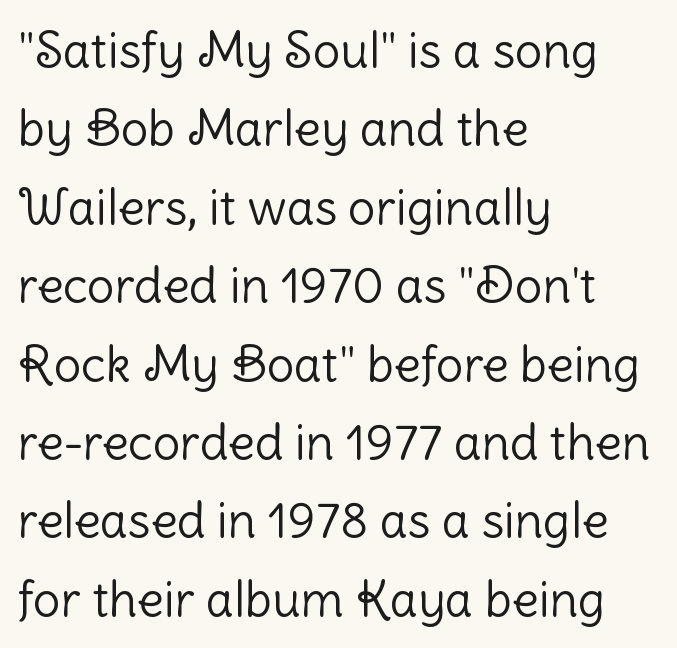
The image shows 49 px light sans-serif type, upright; set left-aligned, normal line spacing (1.6x), normal letter spacing, not underlined; low stroke contrast and a medium x-height.
